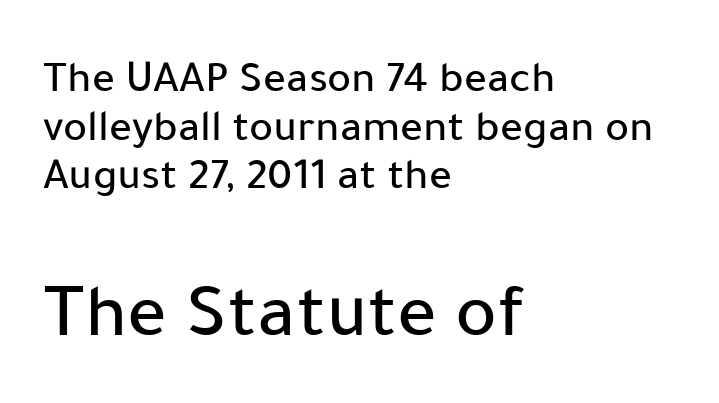
The image shows 78 px sans-serif type, upright; set left-aligned, tight line spacing (1.08x), normal letter spacing, not underlined; the second (bottom) block is 1.73x larger; low stroke contrast and a medium x-height.
